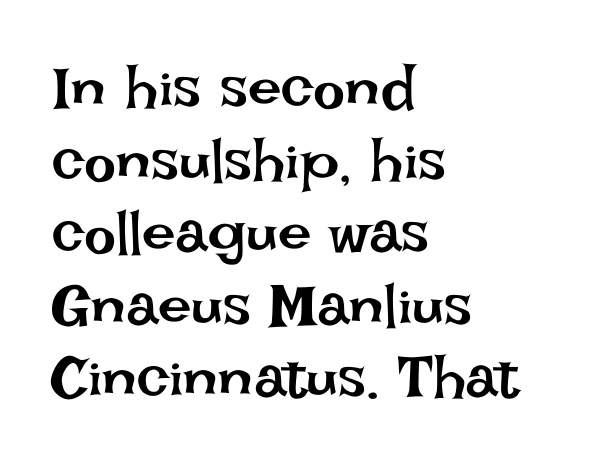
{"italic": "no", "bold": "no", "weight": "regular", "width": "normal", "stroke_contrast": "low", "x_height": "large", "monospaced": "no", "underline": "no", "align": "left", "line_spacing_ratio": 1.21, "letter_spacing": "normal", "letter_spacing_em": 0.0, "glyph_px": 60}
